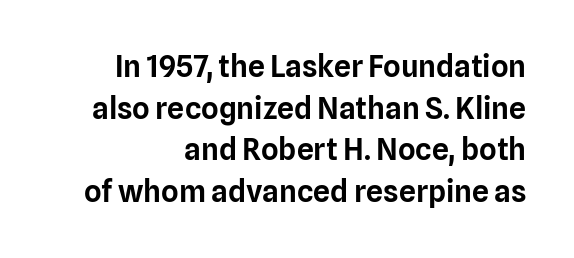
{"serif": "no", "italic": "no", "width": "normal", "stroke_contrast": "low", "x_height": "medium", "monospaced": "no", "underline": "no", "align": "right", "line_spacing": "normal", "line_spacing_ratio": 1.39, "letter_spacing": "normal", "letter_spacing_em": 0.0, "glyph_px": 30}
